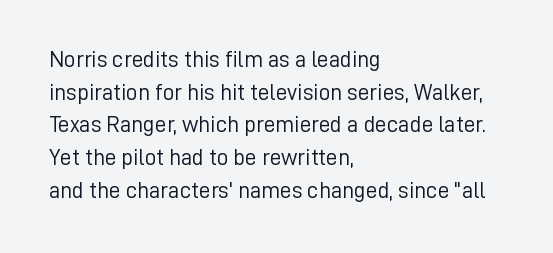
Q: Is the text bold? A: No.
Q: Is the text italic (slanted)? A: No, it is upright.
Q: Is the text underlined? A: No.
Q: How is the paragraph aligned? A: Left-aligned.
Q: Is the spacing between letters normal or unusually wide? A: Normal.
Q: Is the spacing between lines tight, normal or loose? A: Normal.
